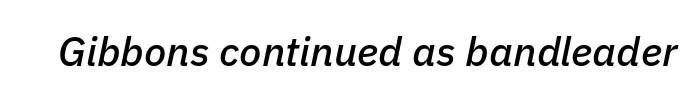
The image shows 41 px text type, italic (leaning right); set normal letter spacing, not underlined; low stroke contrast and a medium x-height.
